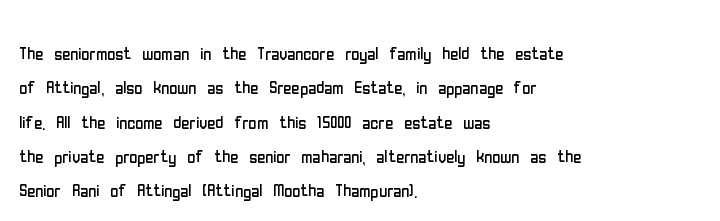
The specimen reads as upright at a glance. Is the stroke heavy? The answer is a plain regular-or-lighter. Clear beneath every line of the passage. Notice how descenders clear the ascenders below comfortably — that's standard leading.
